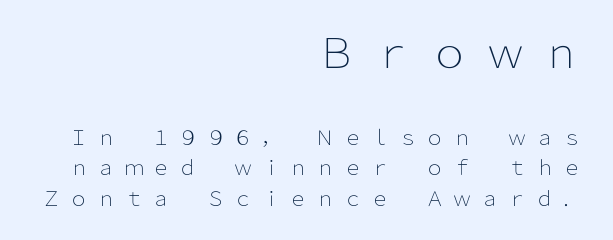
Unmarked baselines from the first word to the last. A roman cut, with each character standing at attention. The line texture is sparse and dotted thanks to wide tracking. Spacing verdict: proportional, widths tailored to each character. In this sample the first text group is rendered at the bigger scale.
